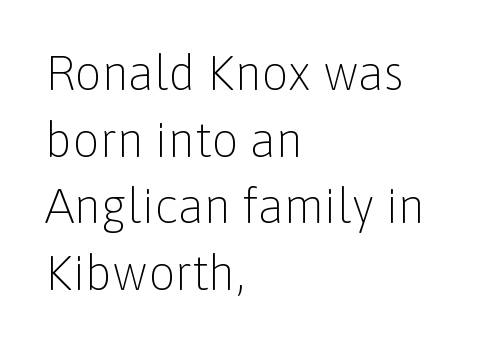
Q: Is the text bold? A: No.
Q: Is the text italic (slanted)? A: No, it is upright.
Q: Is the typeface a serif or a sans-serif typeface? A: Sans-serif.
Q: Is the text underlined? A: No.
Q: How is the paragraph aligned? A: Left-aligned.
Q: Is the spacing between letters normal or unusually wide? A: Normal.
Q: Is the spacing between lines tight, normal or loose? A: Normal.
Q: Width (condensed, normal, or wide)? A: Normal.
Q: Stroke contrast? A: Low.
Q: x-height? A: Medium.
Q: Monospaced? A: No.
